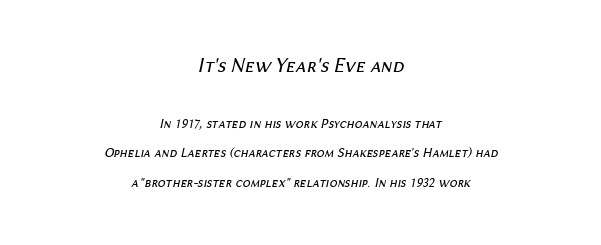
Q: Is the text bold? A: No.
Q: Is the text italic (slanted)? A: Yes, it leans right by about 12 degrees.
Q: Is the text underlined? A: No.
Q: How is the paragraph aligned? A: Centered.
Q: Is the spacing between letters normal or unusually wide? A: Normal.
Q: Is the spacing between lines tight, normal or loose? A: Loose.
Q: Which block of text is set in a larger size, the first (top) or the second (bottom)? A: The first (top) one.
